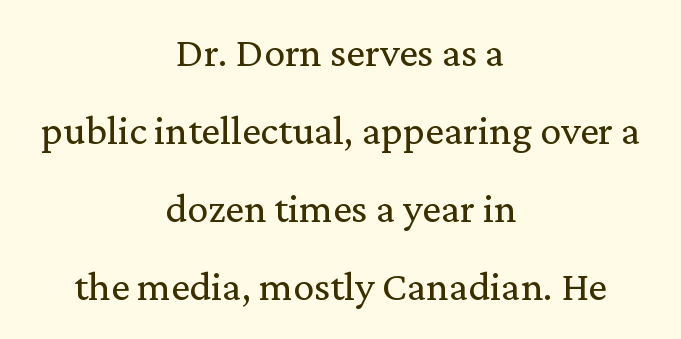
Q: Is the text bold? A: No.
Q: Is the text italic (slanted)? A: No, it is upright.
Q: Is the typeface a serif or a sans-serif typeface? A: Serif.
Q: Is the text underlined? A: No.
Q: How is the paragraph aligned? A: Centered.
Q: Is the spacing between letters normal or unusually wide? A: Normal.
Q: Width (condensed, normal, or wide)? A: Normal.
Q: Stroke contrast? A: Medium.
Q: x-height? A: Medium.
Q: Monospaced? A: No.
